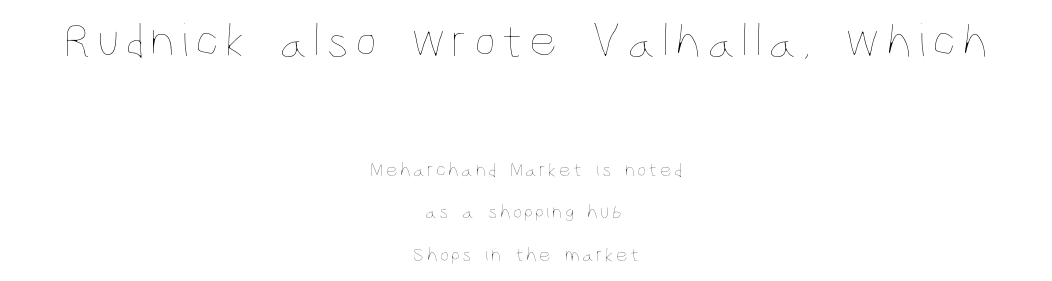
Q: Is the text bold? A: No.
Q: Is the text italic (slanted)? A: No, it is upright.
Q: Is the text underlined? A: No.
Q: How is the paragraph aligned? A: Centered.
Q: Is the spacing between lines tight, normal or loose? A: Loose.
Q: Which block of text is set in a larger size, the first (top) or the second (bottom)? A: The first (top) one.
Q: Width (condensed, normal, or wide)? A: Condensed.
Q: Stroke contrast? A: Low.
Q: x-height? A: Large.
Q: Monospaced? A: No.
